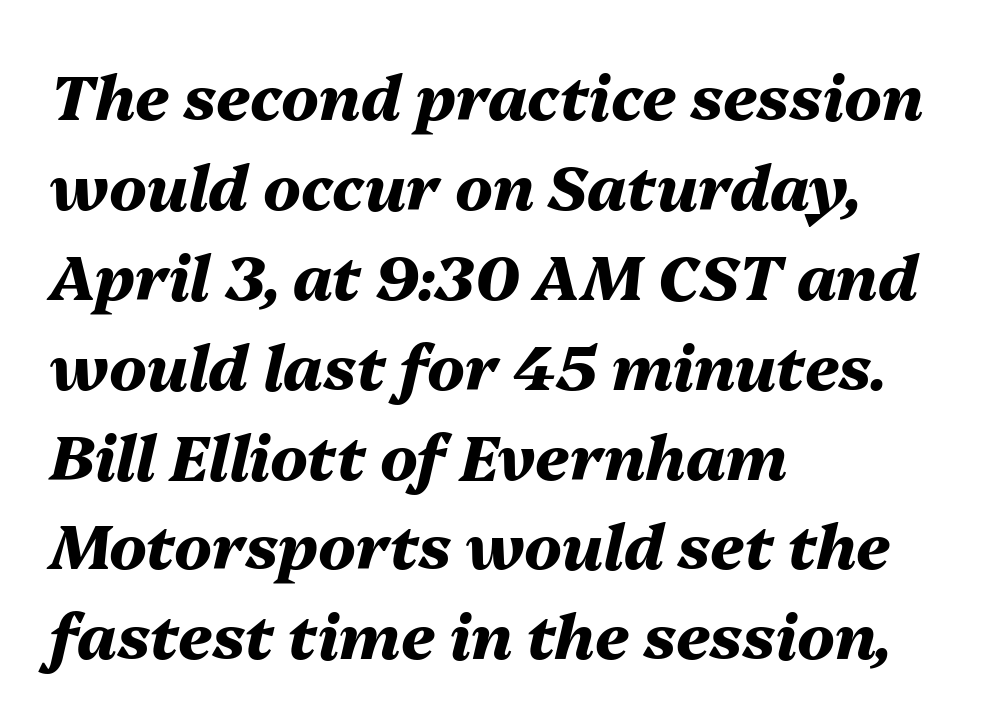
The image shows 62 px heavy type, italic (leaning right); set left-aligned, normal line spacing (1.45x), normal letter spacing, not underlined; medium stroke contrast and a medium x-height.
